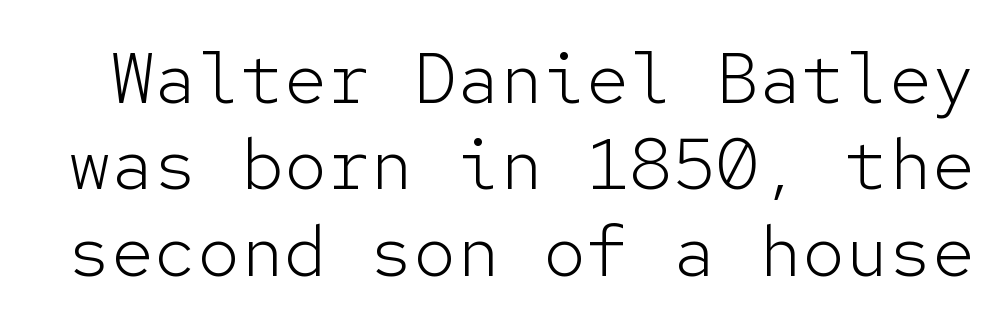
Q: Is the text bold? A: No.
Q: Is the text italic (slanted)? A: No, it is upright.
Q: Is the typeface a serif or a sans-serif typeface? A: Sans-serif.
Q: Is the text underlined? A: No.
Q: Is the spacing between letters normal or unusually wide? A: Normal.
Q: Width (condensed, normal, or wide)? A: Normal.
Q: Stroke contrast? A: Low.
Q: x-height? A: Medium.
Q: Monospaced? A: Yes.
